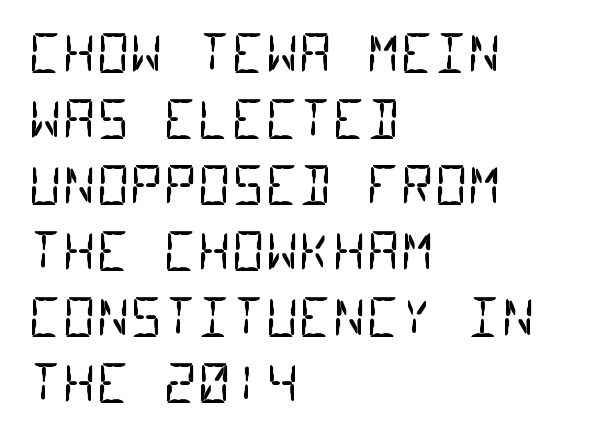
{"serif": "no", "bold": "no", "weight": "regular", "width": "condensed", "stroke_contrast": "low", "x_height": "large", "monospaced": "yes", "underline": "no", "align": "left", "line_spacing": "normal", "line_spacing_ratio": 1.27, "letter_spacing": "normal", "letter_spacing_em": 0.0, "glyph_px": 52}
